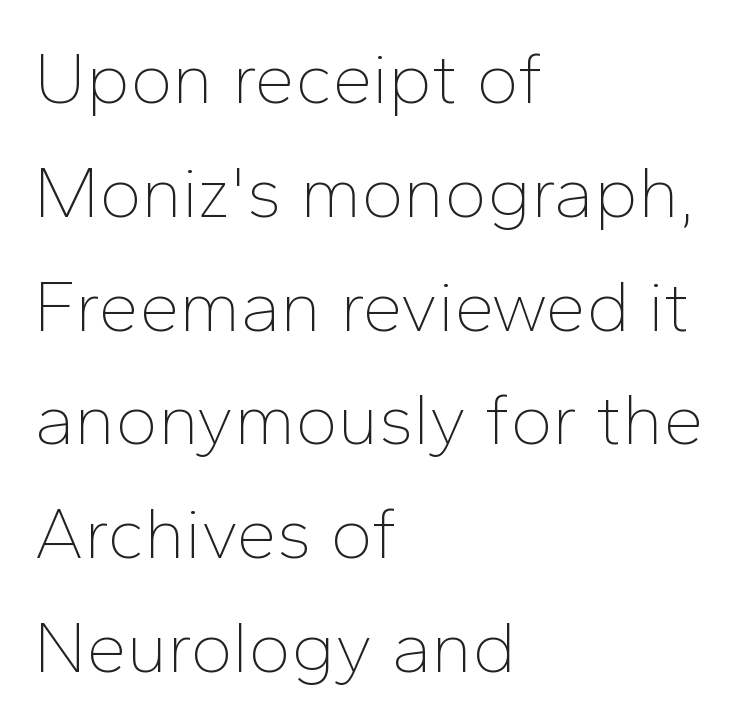
Q: Is the text bold? A: No.
Q: Is the text italic (slanted)? A: No, it is upright.
Q: Is the typeface a serif or a sans-serif typeface? A: Sans-serif.
Q: Is the text underlined? A: No.
Q: How is the paragraph aligned? A: Left-aligned.
Q: Is the spacing between letters normal or unusually wide? A: Normal.
Q: Is the spacing between lines tight, normal or loose? A: Normal.
Q: Width (condensed, normal, or wide)? A: Normal.
Q: Stroke contrast? A: Low.
Q: x-height? A: Medium.
Q: Monospaced? A: No.
